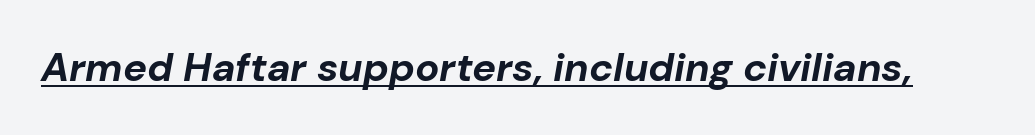
Italic: yes, the glyphs are oblique. Letter spacing: default. Has an underline been added? It has. The sample has been set heavy, in full bold. Each letter keeps its own natural width here, so spacing adapts to shape.
